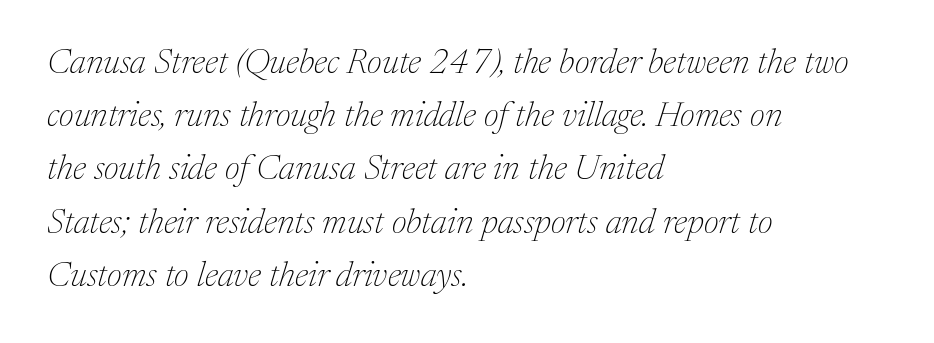
{"serif": "yes", "italic": "yes", "lean": "right", "slant_degrees": 17, "bold": "no", "weight": "thin", "width": "normal", "stroke_contrast": "medium", "x_height": "medium", "monospaced": "no", "underline": "no", "align": "left", "line_spacing": "normal", "line_spacing_ratio": 1.52, "letter_spacing": "normal", "letter_spacing_em": 0.0, "glyph_px": 35}
